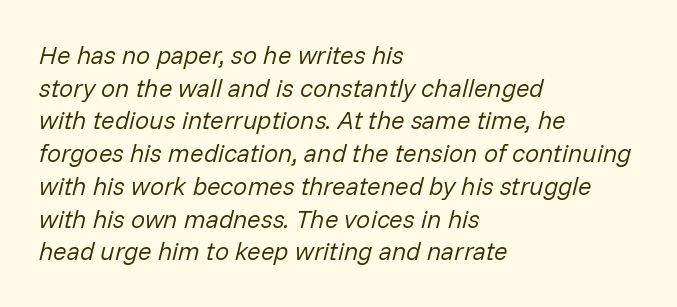
Does the lettering tilt? It does — this is italic. One-word summary of the alignment: left. Horizontal bands of white between lines are of average thickness. Does extra space separate the letters? No, they use regular spacing. The zone under the glyphs is completely vacant. The strokes carry an ordinary text weight at most.
